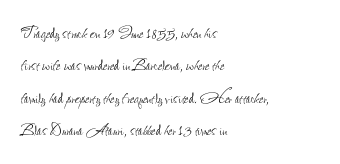
Words float on clear page, feet unadorned. Letters have the restrained weight of plain body copy at most. Horizontal alignment here is leftward, the default for most running prose. Whoever set this chose a conventional vertical rhythm.
